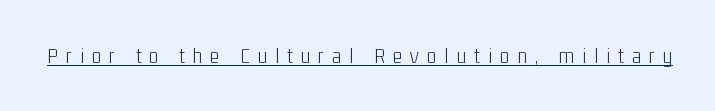
Q: Is the text bold? A: No.
Q: Is the text italic (slanted)? A: No, it is upright.
Q: Is the text underlined? A: Yes.
Q: Is the spacing between letters normal or unusually wide? A: Unusually wide.
